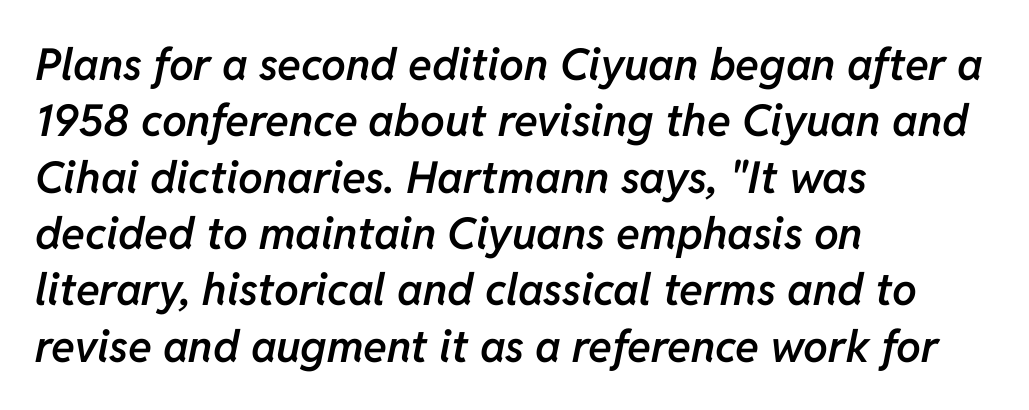
{"italic": "yes", "lean": "right", "slant_degrees": 11, "bold": "semi", "weight": "semibold", "width": "normal", "stroke_contrast": "low", "x_height": "medium", "monospaced": "no", "underline": "no", "align": "left", "line_spacing": "normal", "line_spacing_ratio": 1.28, "letter_spacing": "normal", "letter_spacing_em": 0.0, "glyph_px": 44}
